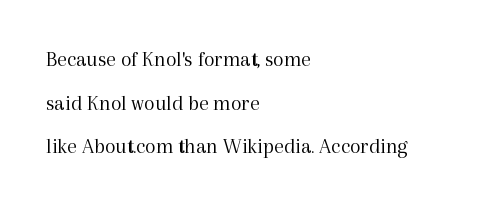
Q: Is the text bold? A: No.
Q: Is the text italic (slanted)? A: No, it is upright.
Q: Is the text underlined? A: No.
Q: How is the paragraph aligned? A: Left-aligned.
Q: Is the spacing between letters normal or unusually wide? A: Normal.
Q: Is the spacing between lines tight, normal or loose? A: Loose.
